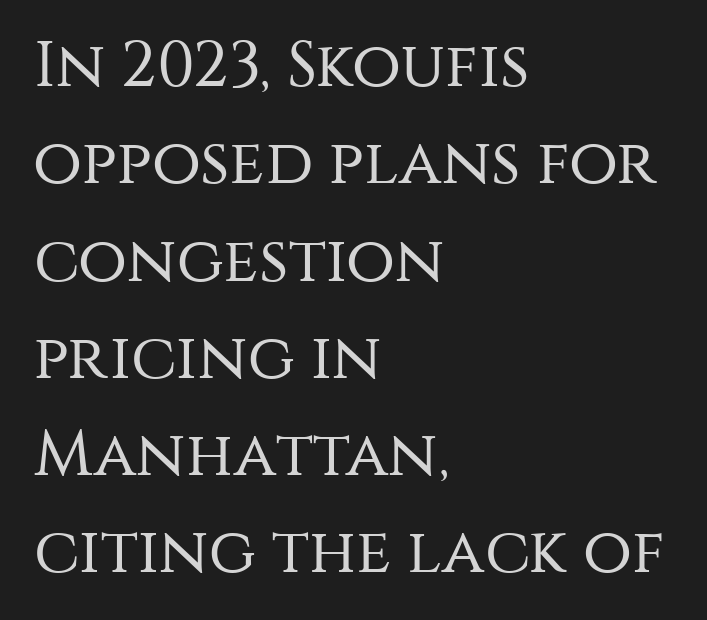
The type sits square on the baseline with zero lean. Here the designer chose a conventional face with non-uniform glyph widths. Vertical spacing — default. Line starts are locked; line ends wander. These lines keep a tight, regular rhythm from letter to letter.
